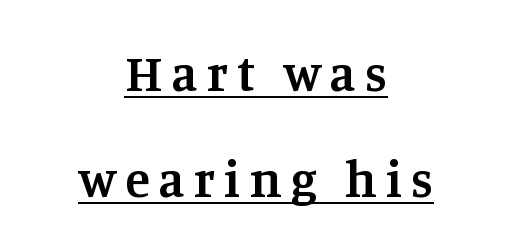
The image shows 51 px semibold serif type, upright; set centered, loose line spacing (2.08x), underlined; medium stroke contrast and a large x-height.
